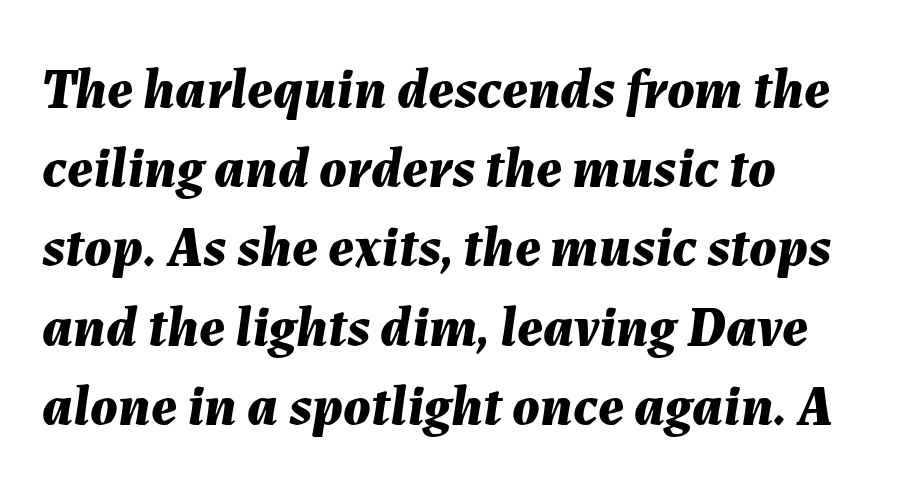
{"italic": "yes", "lean": "right", "slant_degrees": 7, "bold": "yes", "weight": "bold", "width": "normal", "stroke_contrast": "medium", "x_height": "medium", "monospaced": "no", "underline": "no", "align": "left", "line_spacing": "normal", "line_spacing_ratio": 1.39, "letter_spacing": "normal", "letter_spacing_em": 0.0, "glyph_px": 57}
